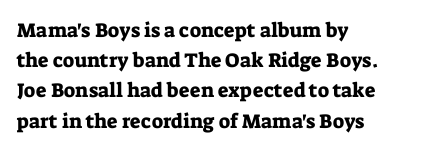
Q: Is the text italic (slanted)? A: No, it is upright.
Q: Is the text underlined? A: No.
Q: How is the paragraph aligned? A: Left-aligned.
Q: Is the spacing between letters normal or unusually wide? A: Normal.
Q: Is the spacing between lines tight, normal or loose? A: Normal.
